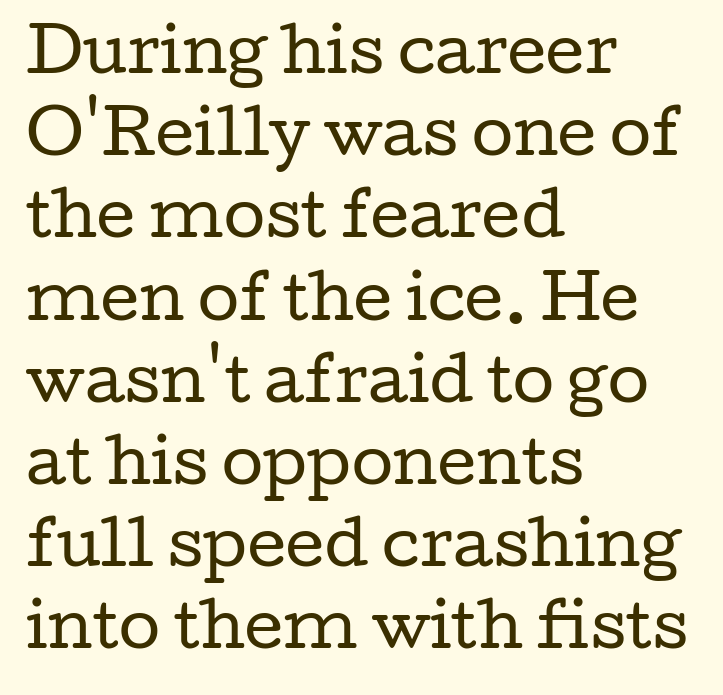
{"serif": "yes", "italic": "no", "bold": "no", "weight": "regular", "width": "wide", "stroke_contrast": "low", "x_height": "medium", "monospaced": "no", "underline": "no", "align": "left", "line_spacing": "normal", "line_spacing_ratio": 1.37, "letter_spacing": "normal", "letter_spacing_em": 0.0, "glyph_px": 60}
